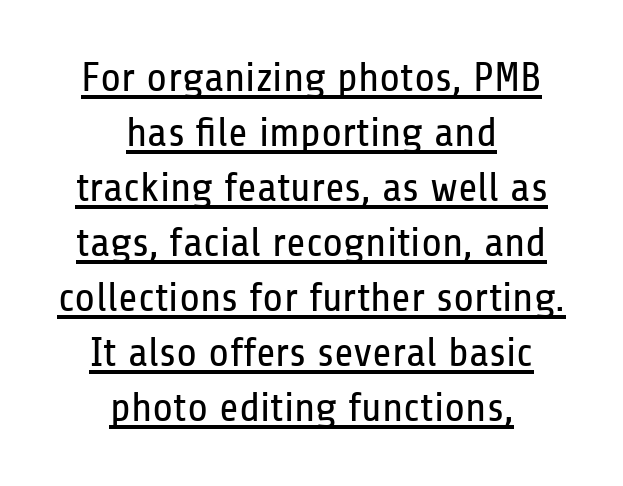
{"serif": "no", "italic": "no", "bold": "no", "weight": "regular", "width": "condensed", "stroke_contrast": "low", "x_height": "medium", "monospaced": "no", "underline": "yes", "align": "center", "line_spacing": "normal", "line_spacing_ratio": 1.31, "letter_spacing": "normal", "letter_spacing_em": 0.0, "glyph_px": 42}
